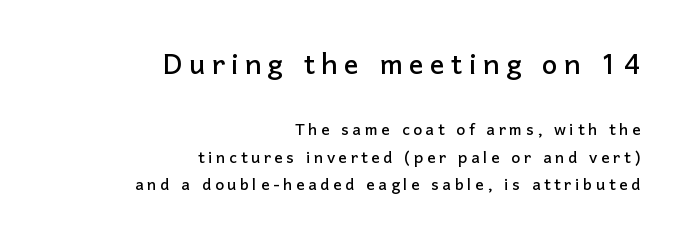
{"serif": "no", "italic": "no", "width": "normal", "stroke_contrast": "low", "x_height": "medium", "monospaced": "no", "underline": "no", "align": "right", "line_spacing": "normal", "line_spacing_ratio": 1.31, "larger_block": "first", "size_ratio": 1.76, "glyph_px": 37}
